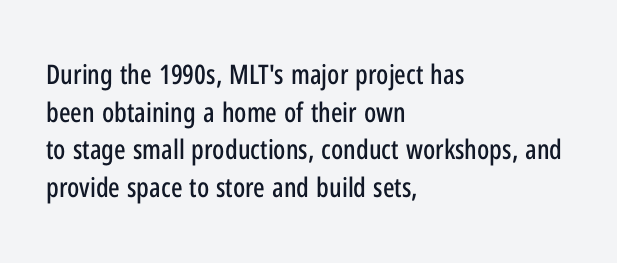
Plain, unruled lines of type. The lines in this sample share a left origin and differ only in where they stop. The specimen reads as upright at a glance. Letter spacing: default. If you measured baseline to baseline, you'd find a middling distance.
